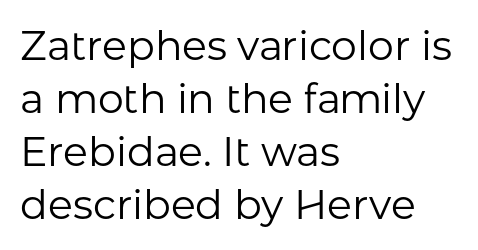
Q: Is the text bold? A: No.
Q: Is the text italic (slanted)? A: No, it is upright.
Q: Is the typeface a serif or a sans-serif typeface? A: Sans-serif.
Q: Is the text underlined? A: No.
Q: How is the paragraph aligned? A: Left-aligned.
Q: Is the spacing between letters normal or unusually wide? A: Normal.
Q: Is the spacing between lines tight, normal or loose? A: Normal.
Q: Width (condensed, normal, or wide)? A: Normal.
Q: Stroke contrast? A: Low.
Q: x-height? A: Medium.
Q: Monospaced? A: No.
